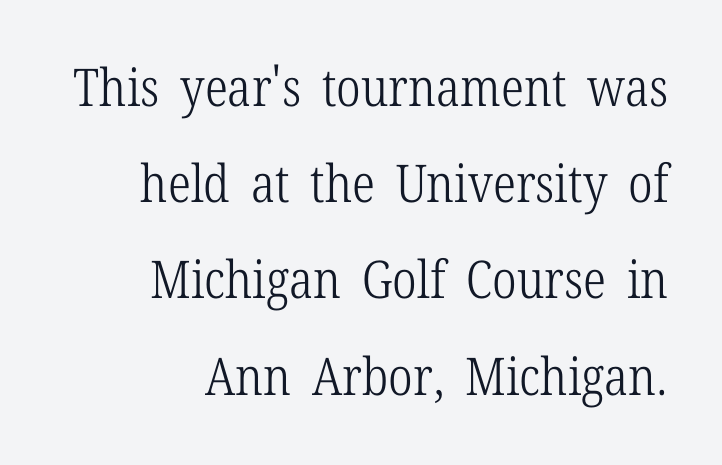
Q: Is the text bold? A: No.
Q: Is the text italic (slanted)? A: No, it is upright.
Q: Is the typeface a serif or a sans-serif typeface? A: Serif.
Q: Is the text underlined? A: No.
Q: How is the paragraph aligned? A: Right-aligned.
Q: Is the spacing between letters normal or unusually wide? A: Normal.
Q: Width (condensed, normal, or wide)? A: Condensed.
Q: Stroke contrast? A: Low.
Q: x-height? A: Medium.
Q: Monospaced? A: No.
